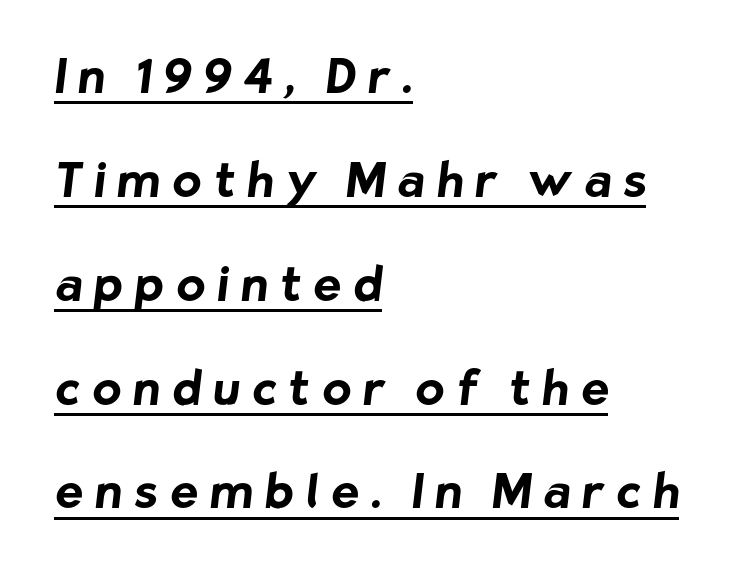
Q: Is the text bold? A: Yes.
Q: Is the typeface a serif or a sans-serif typeface? A: Sans-serif.
Q: Is the text underlined? A: Yes.
Q: How is the paragraph aligned? A: Left-aligned.
Q: Is the spacing between letters normal or unusually wide? A: Unusually wide.
Q: Is the spacing between lines tight, normal or loose? A: Loose.
Q: Width (condensed, normal, or wide)? A: Normal.
Q: Stroke contrast? A: Low.
Q: x-height? A: Medium.
Q: Monospaced? A: No.
